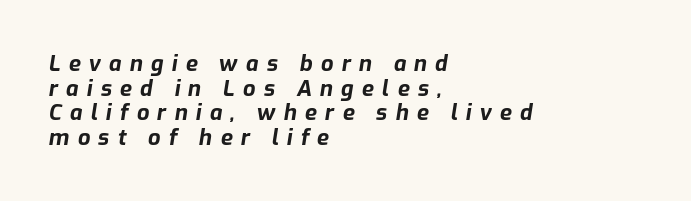
{"italic": "yes", "lean": "right", "slant_degrees": 9, "bold": "yes", "underline": "no", "align": "left", "line_spacing": "tight", "line_spacing_ratio": 1.12, "letter_spacing": "wide", "letter_spacing_em": 0.37, "glyph_px": 22}
